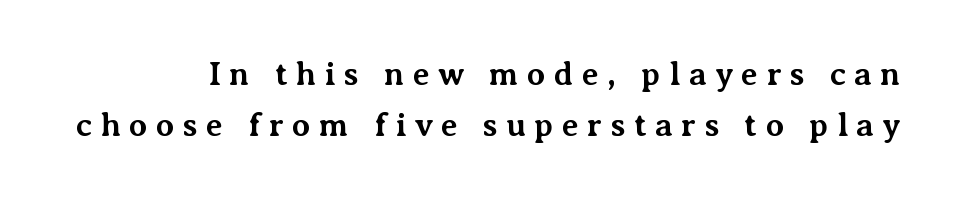
The image shows 33 px bold serif type, upright; set normal line spacing (1.56x), unusually wide letter spacing (+0.25 em), not underlined; medium stroke contrast and a medium x-height.
